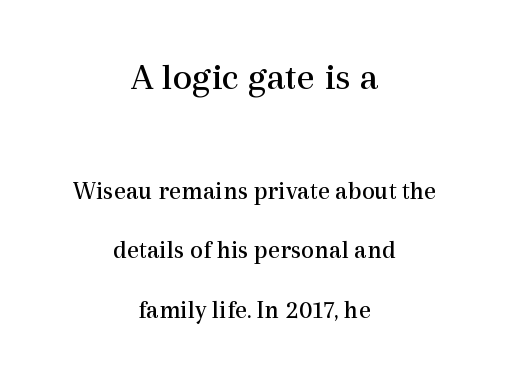
Q: Is the text bold? A: No.
Q: Is the text italic (slanted)? A: No, it is upright.
Q: Is the typeface a serif or a sans-serif typeface? A: Serif.
Q: Is the text underlined? A: No.
Q: How is the paragraph aligned? A: Centered.
Q: Is the spacing between letters normal or unusually wide? A: Normal.
Q: Is the spacing between lines tight, normal or loose? A: Loose.
Q: Which block of text is set in a larger size, the first (top) or the second (bottom)? A: The first (top) one.
Q: Width (condensed, normal, or wide)? A: Normal.
Q: x-height? A: Medium.
Q: Monospaced? A: No.
